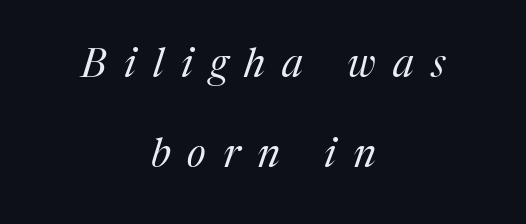
The image shows 40 px regular-weight serif type, italic (leaning right); set centered, loose line spacing (2.26x), unusually wide letter spacing (+0.43 em), not underlined; medium stroke contrast and a medium x-height.
